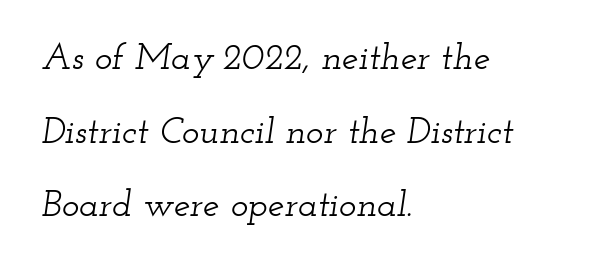
Q: Is the text italic (slanted)? A: Yes, it leans right by about 12 degrees.
Q: Is the typeface a serif or a sans-serif typeface? A: Serif.
Q: Is the text underlined? A: No.
Q: How is the paragraph aligned? A: Left-aligned.
Q: Is the spacing between letters normal or unusually wide? A: Normal.
Q: Is the spacing between lines tight, normal or loose? A: Loose.
Q: Width (condensed, normal, or wide)? A: Wide.
Q: Stroke contrast? A: Low.
Q: x-height? A: Small.
Q: Monospaced? A: No.
